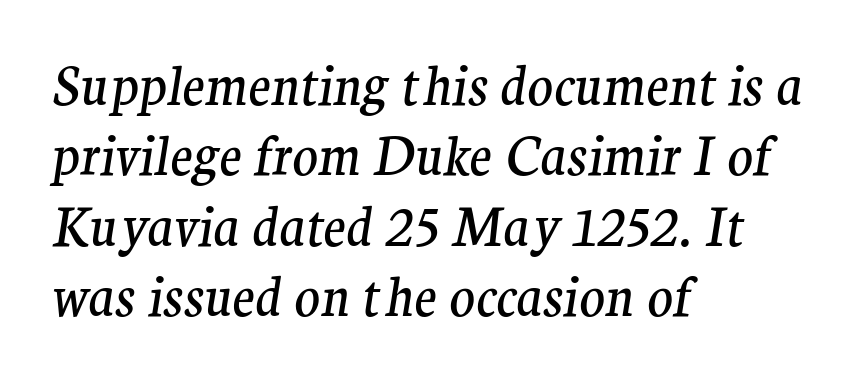
{"serif": "yes", "italic": "yes", "lean": "right", "slant_degrees": 9, "bold": "no", "weight": "regular", "width": "normal", "stroke_contrast": "medium", "x_height": "medium", "monospaced": "no", "underline": "no", "align": "left", "line_spacing": "normal", "line_spacing_ratio": 1.33, "letter_spacing": "normal", "letter_spacing_em": 0.0, "glyph_px": 53}
